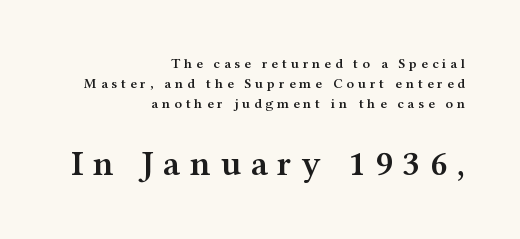
Only glyphs here, with clear space below each row. The following chunk of copy outweighs the initial chunk in type size. Italic? Not at all — the glyphs are vertical. Casual observation: everything's shoved over to the right. The font family rendered here belongs to the serif group. Glyph-to-glyph distance is far greater than everyday printed text.
